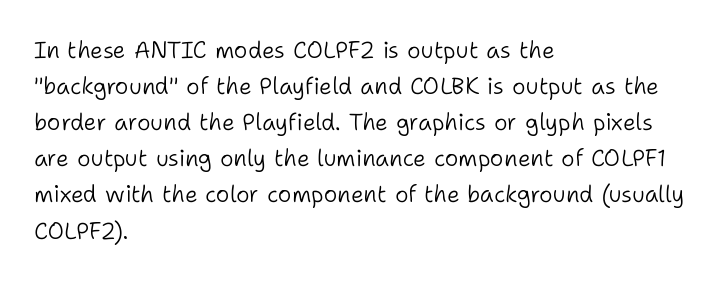
Nothing unusual about the tracking: characters are spaced as the font intends. The typesetter chose a ragged-right arrangement here. Vertical strokes here are truly vertical. In terms of leading, this rendering sits right in the middle.
